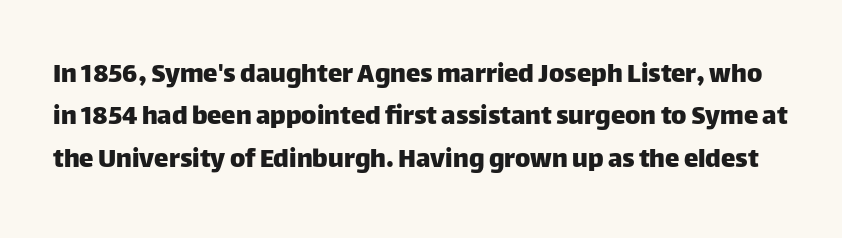
{"serif": "no", "italic": "no", "width": "normal", "stroke_contrast": "low", "x_height": "large", "monospaced": "no", "underline": "no", "line_spacing": "normal", "line_spacing_ratio": 1.46, "letter_spacing": "normal", "letter_spacing_em": 0.0, "glyph_px": 29}
